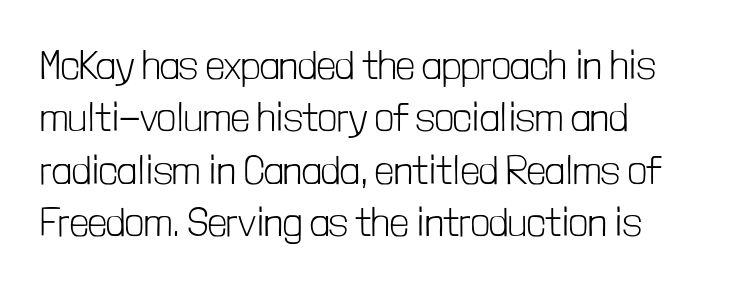
Casual observation: everything's shoved over to the left. Heaviness? Minimal to ordinary, like unemphasized prose. In terms of letterform style, serifs are entirely absent. The strip under each line holds only bare page.
